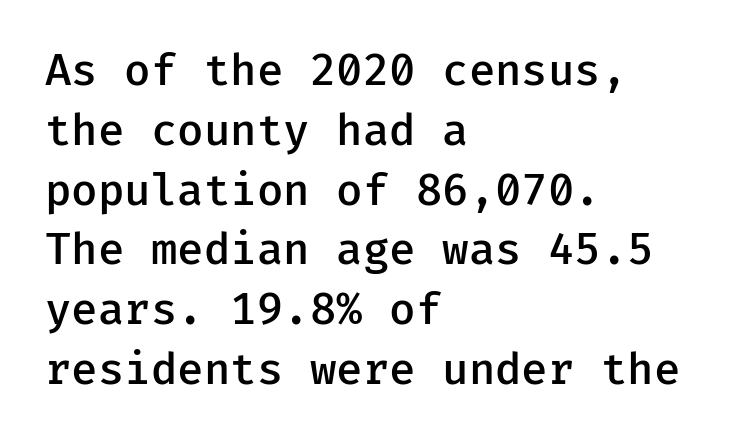
Does the type have serifs? No, each stem ends abruptly. Regarding leading, the lines here are spaced in the standard way. The passage shown is typed in a monospace face where columns stay perfectly aligned. The letters are semibold — heavier than regular but short of a full bold. Does the copy run flush right? No — it runs flush left. Lines of text with bare space underneath.
